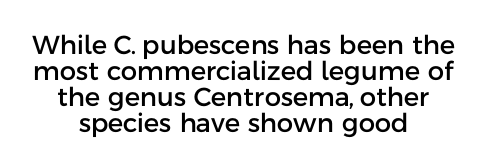
This rendering features lettering with no underline. It's the straight-up-and-down kind of type. Teacher's note: observe the equal gaps on both sides — that is centered alignment. Tightly led — the rows are bunched. Does extra space separate the letters? No, they use regular spacing.
